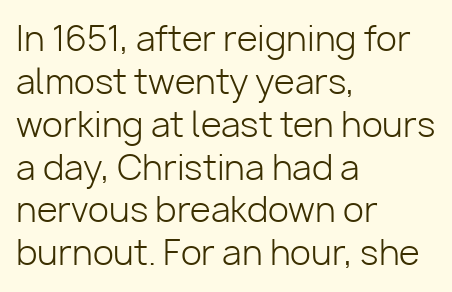
Style check: upright. Classification — sans serif. The rendering keeps characters at their native spacing. If you measured baseline to baseline, you'd find a middling distance. Alignment: flush left.
